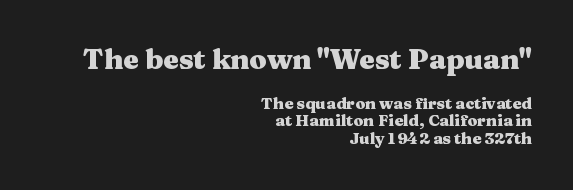
Anything drawn beneath the words? Only blank space. A typesetter would label this face a serif. The initial chunk of copy outweighs the following chunk in type size. Words appear dense and cohesive because spacing is normal. Spacing verdict: proportional, widths tailored to each character. The typography opts for an upright posture over an oblique one.
